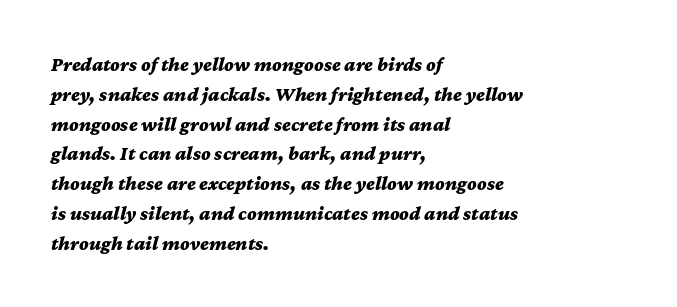
Q: Is the text bold? A: Yes.
Q: Is the text italic (slanted)? A: Yes, it leans right by about 12 degrees.
Q: Is the text underlined? A: No.
Q: How is the paragraph aligned? A: Left-aligned.
Q: Is the spacing between letters normal or unusually wide? A: Normal.
Q: Is the spacing between lines tight, normal or loose? A: Normal.
